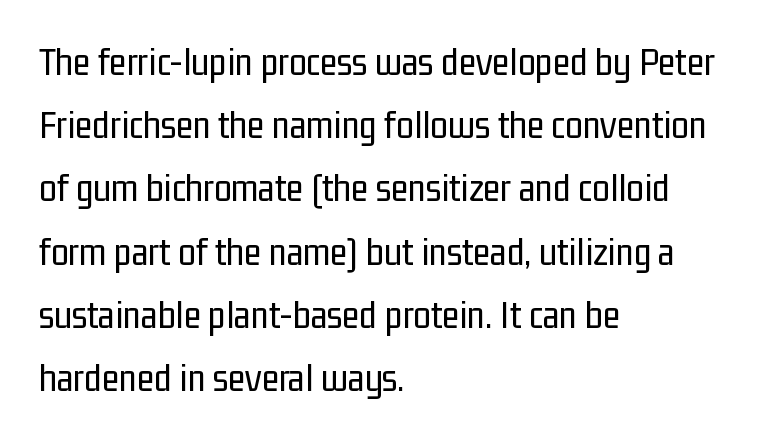
The text block is weighted toward the left margin, trailing off unevenly rightward. Words appear dense and cohesive because spacing is normal. Letters have the restrained weight of plain body copy at most. Designer's note — italics off, roman on. The glyphs in this specimen are sans serif. The lines sit at an ordinary, default distance from one another.
